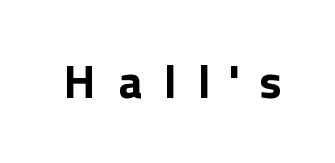
{"serif": "no", "italic": "no", "bold": "yes", "weight": "bold", "width": "normal", "x_height": "medium", "monospaced": "no", "underline": "no", "letter_spacing": "wide", "letter_spacing_em": 0.46, "glyph_px": 47}
